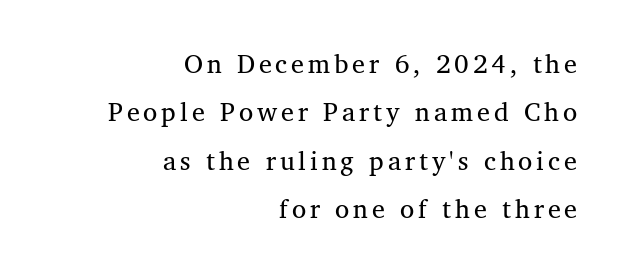
The image shows 26 px text type, upright; set right-aligned, line spacing 1.86x, not underlined.
